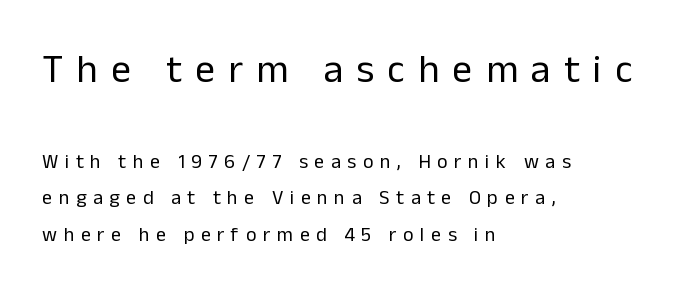
{"serif": "no", "italic": "no", "bold": "no", "weight": "regular", "width": "normal", "stroke_contrast": "low", "x_height": "medium", "monospaced": "no", "underline": "no", "align": "left", "line_spacing_ratio": 1.84, "letter_spacing": "wide", "letter_spacing_em": 0.33, "larger_block": "first", "size_ratio": 2.0, "glyph_px": 40}
